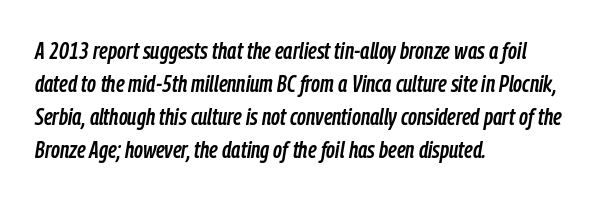
Looking at the ascenders, they clearly lean. Does extra space separate the letters? No, they use regular spacing. Where is the straight margin? On the left. Decoration check: the copy has no underline. Successive baselines arrive at the customary interval.
